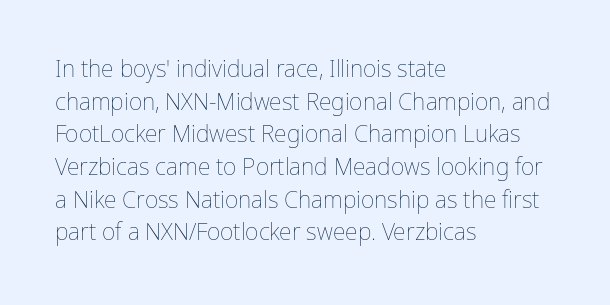
{"italic": "no", "bold": "no", "underline": "no", "align": "left", "line_spacing": "normal", "line_spacing_ratio": 1.42, "letter_spacing": "normal", "letter_spacing_em": 0.0, "glyph_px": 23}
